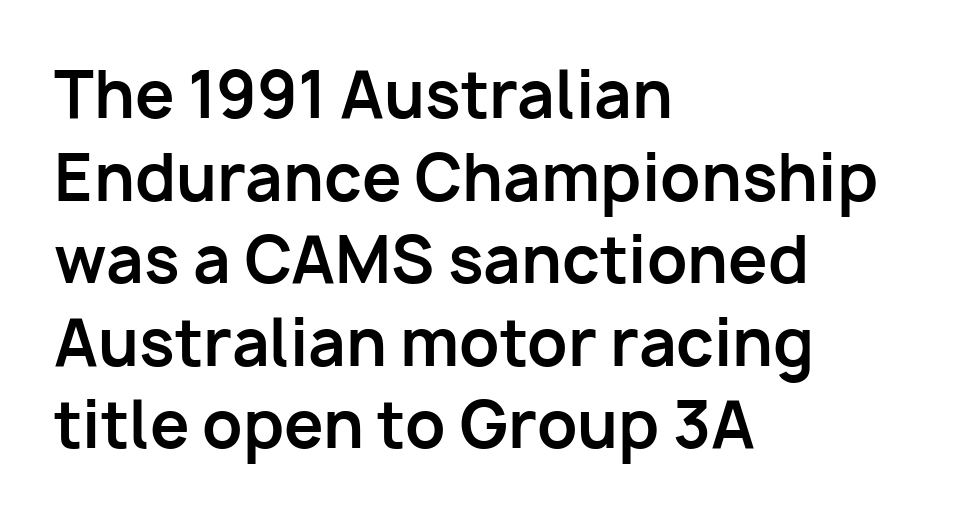
Rule under the text: the space is simply empty. You'd pick this weight for a headline — it's a proper bold. Spacing verdict: proportional, widths tailored to each character. The typography opts for an upright posture over an oblique one. This sample keeps an unexceptional amount of space between lines.
